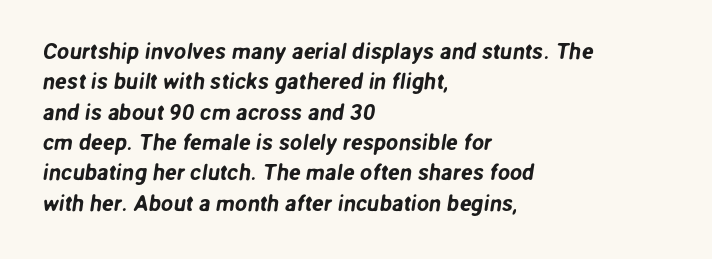
{"underline": "no", "align": "left", "line_spacing": "normal", "line_spacing_ratio": 1.38, "letter_spacing": "normal", "letter_spacing_em": 0.0, "glyph_px": 22}
